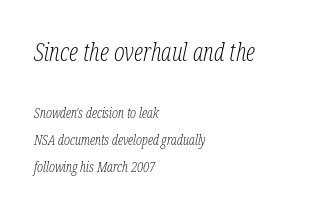
Q: Is the text bold? A: No.
Q: Is the text italic (slanted)? A: Yes, it leans right by about 12 degrees.
Q: Is the text underlined? A: No.
Q: How is the paragraph aligned? A: Left-aligned.
Q: Is the spacing between letters normal or unusually wide? A: Normal.
Q: Is the spacing between lines tight, normal or loose? A: Loose.
Q: Which block of text is set in a larger size, the first (top) or the second (bottom)? A: The first (top) one.
